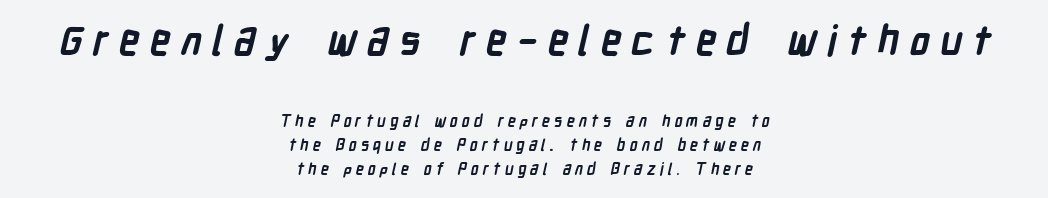
The lines sit at an ordinary, default distance from one another. The strip under each line holds only bare page. Horizontally, the lines are justified to the midpoint only. Whoever set this made the first block the dominant, larger element.
